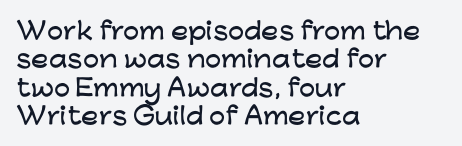
Q: Is the text italic (slanted)? A: No, it is upright.
Q: Is the text underlined? A: No.
Q: How is the paragraph aligned? A: Left-aligned.
Q: Is the spacing between letters normal or unusually wide? A: Normal.
